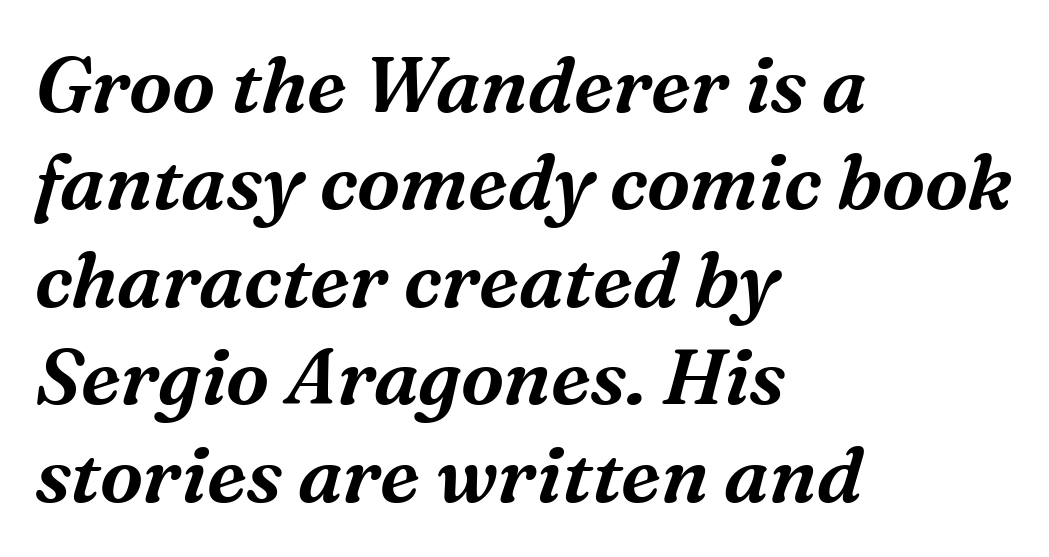
Q: Is the text italic (slanted)? A: Yes, it leans right by about 16 degrees.
Q: Is the typeface a serif or a sans-serif typeface? A: Serif.
Q: Is the text underlined? A: No.
Q: How is the paragraph aligned? A: Left-aligned.
Q: Is the spacing between letters normal or unusually wide? A: Normal.
Q: Is the spacing between lines tight, normal or loose? A: Normal.
Q: Width (condensed, normal, or wide)? A: Normal.
Q: Stroke contrast? A: Medium.
Q: x-height? A: Medium.
Q: Monospaced? A: No.
